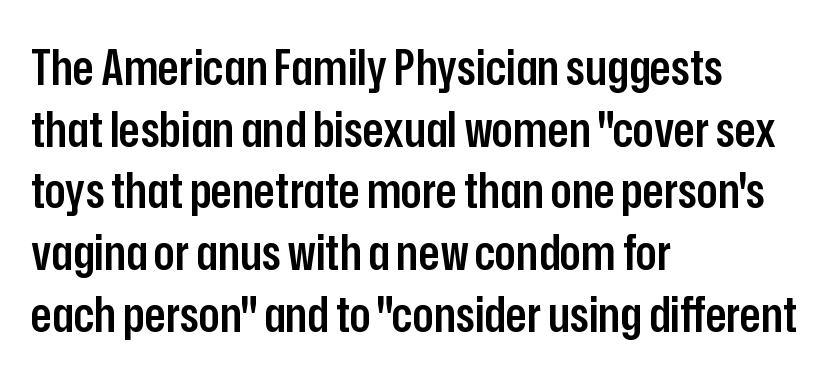
As a designer I'd log this as weight 600, semibold. This sample keeps an unexceptional amount of space between lines. Left-aligned paragraph, ragged on the right. The specimen omits any rule beneath the text block's lines. Italic: no, the glyphs are upright roman.
